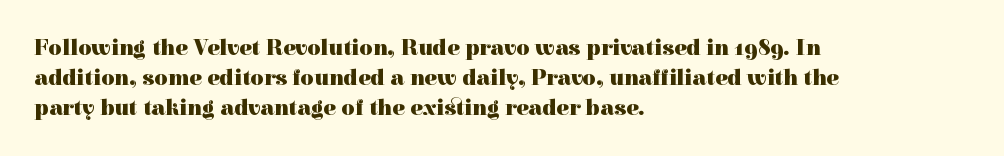
{"italic": "no", "bold": "yes", "underline": "no", "align": "left", "line_spacing": "normal", "line_spacing_ratio": 1.3, "letter_spacing": "normal", "letter_spacing_em": 0.0, "glyph_px": 23}
